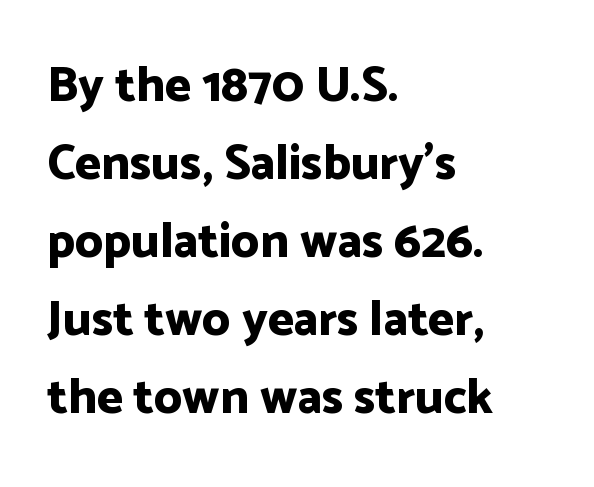
{"serif": "no", "italic": "no", "bold": "yes", "weight": "bold", "width": "normal", "stroke_contrast": "low", "x_height": "medium", "monospaced": "no", "underline": "no", "align": "left", "line_spacing": "normal", "line_spacing_ratio": 1.59, "letter_spacing": "normal", "letter_spacing_em": 0.0, "glyph_px": 49}
